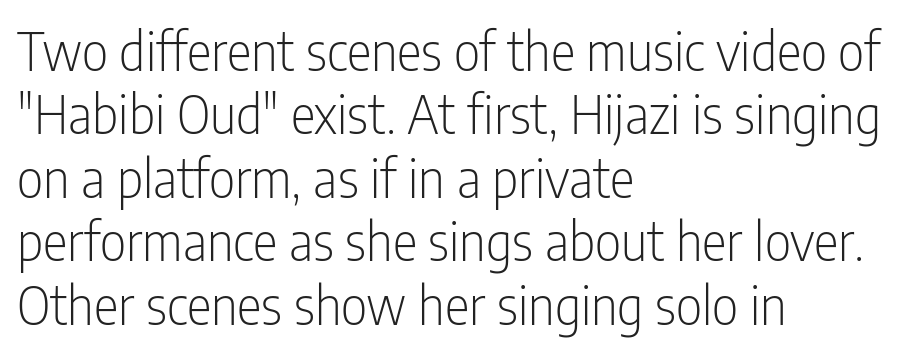
Q: Is the text bold? A: No.
Q: Is the text italic (slanted)? A: No, it is upright.
Q: Is the typeface a serif or a sans-serif typeface? A: Sans-serif.
Q: Is the text underlined? A: No.
Q: How is the paragraph aligned? A: Left-aligned.
Q: Is the spacing between letters normal or unusually wide? A: Normal.
Q: Width (condensed, normal, or wide)? A: Condensed.
Q: Stroke contrast? A: Low.
Q: x-height? A: Medium.
Q: Monospaced? A: No.
